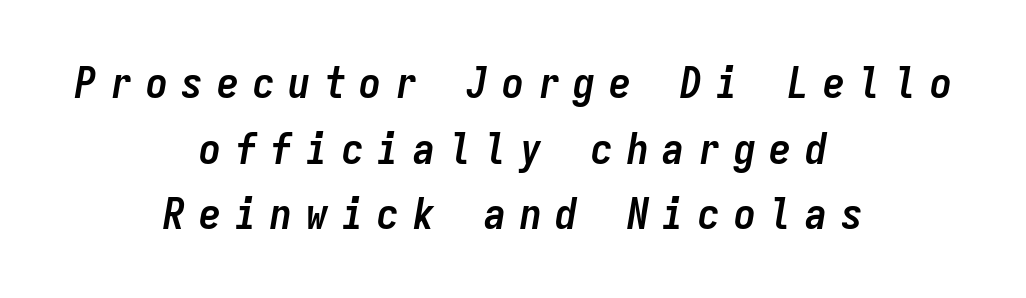
Letters rest on an invisible, unmarked baseline. Does extra space separate the letters? Yes, quite a lot of it. Each letter, wide or thin by design, is forced into the same width here. Line starts and ends both wander, symmetrically. Evenly set lines give the paragraph a standard silhouette. Pretty heavy lettering here — definitely bold.
